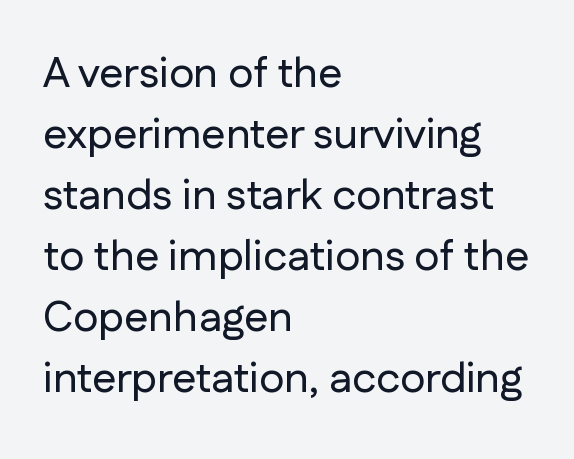
Q: Is the text italic (slanted)? A: No, it is upright.
Q: Is the typeface a serif or a sans-serif typeface? A: Sans-serif.
Q: Is the text underlined? A: No.
Q: How is the paragraph aligned? A: Left-aligned.
Q: Is the spacing between letters normal or unusually wide? A: Normal.
Q: Is the spacing between lines tight, normal or loose? A: Normal.
Q: Width (condensed, normal, or wide)? A: Normal.
Q: Stroke contrast? A: Low.
Q: x-height? A: Medium.
Q: Monospaced? A: No.
